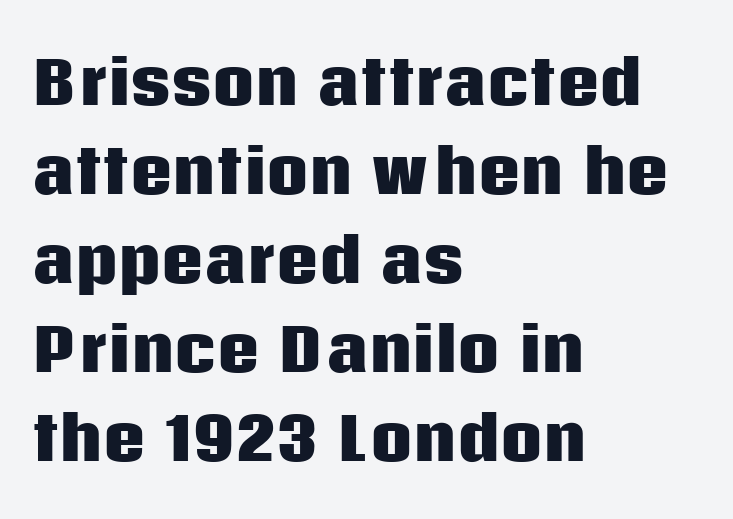
Q: Is the text bold? A: Yes.
Q: Is the text italic (slanted)? A: No, it is upright.
Q: Is the typeface a serif or a sans-serif typeface? A: Sans-serif.
Q: Is the text underlined? A: No.
Q: How is the paragraph aligned? A: Left-aligned.
Q: Is the spacing between letters normal or unusually wide? A: Normal.
Q: Is the spacing between lines tight, normal or loose? A: Normal.
Q: Width (condensed, normal, or wide)? A: Normal.
Q: Stroke contrast? A: Low.
Q: x-height? A: Large.
Q: Monospaced? A: No.
